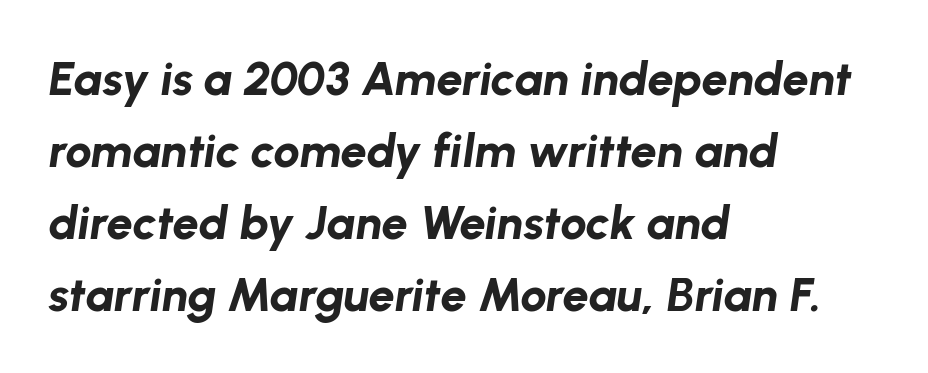
Stroke thickness is high; the sample reads as a true bold. A classic flush-left, rag-right setting is used for this passage. Lines of text with bare space underneath. A typesetter would call this proportional, since set widths differ per character. Compared with typical paragraphs, the rows here are spaced about the same.
